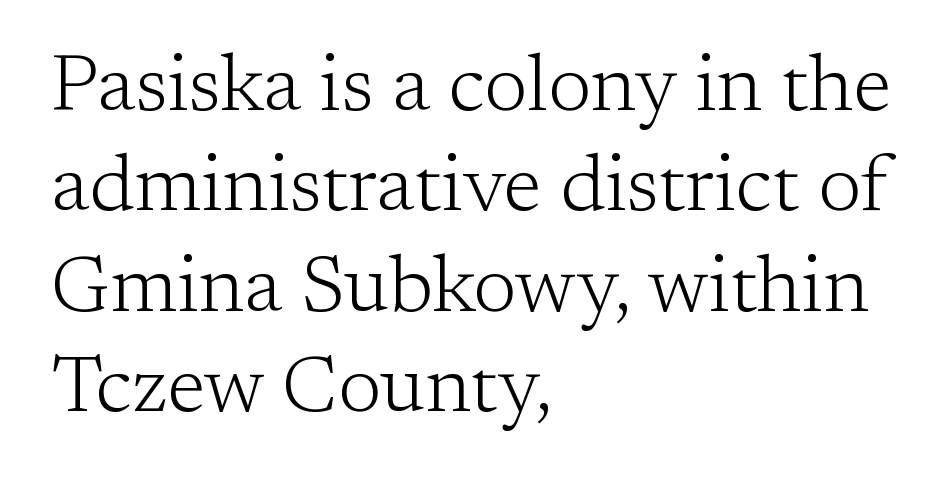
Q: Is the text bold? A: No.
Q: Is the text italic (slanted)? A: No, it is upright.
Q: Is the typeface a serif or a sans-serif typeface? A: Serif.
Q: Is the text underlined? A: No.
Q: How is the paragraph aligned? A: Left-aligned.
Q: Is the spacing between letters normal or unusually wide? A: Normal.
Q: Is the spacing between lines tight, normal or loose? A: Normal.
Q: Width (condensed, normal, or wide)? A: Normal.
Q: Stroke contrast? A: Low.
Q: x-height? A: Medium.
Q: Monospaced? A: No.
